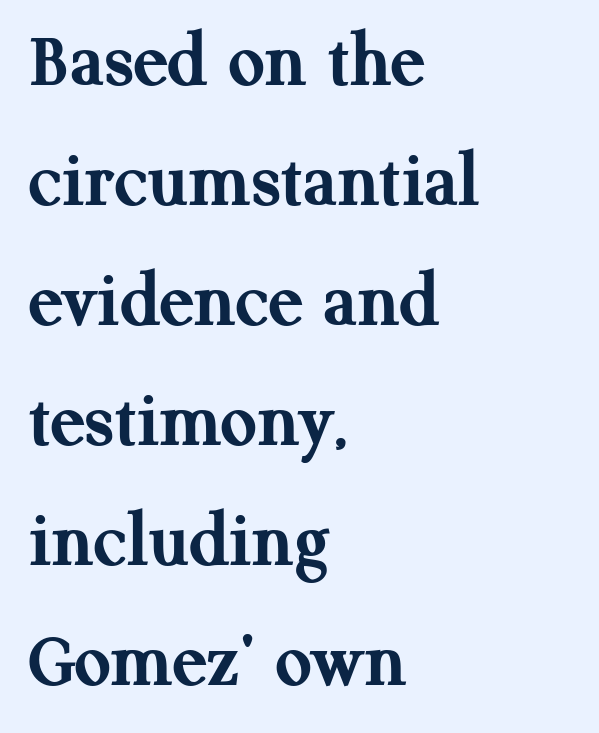
{"serif": "yes", "italic": "no", "bold": "yes", "weight": "semibold", "width": "normal", "stroke_contrast": "medium", "x_height": "medium", "monospaced": "no", "underline": "no", "align": "left", "line_spacing": "normal", "line_spacing_ratio": 1.5, "letter_spacing": "normal", "letter_spacing_em": 0.0, "glyph_px": 80}
